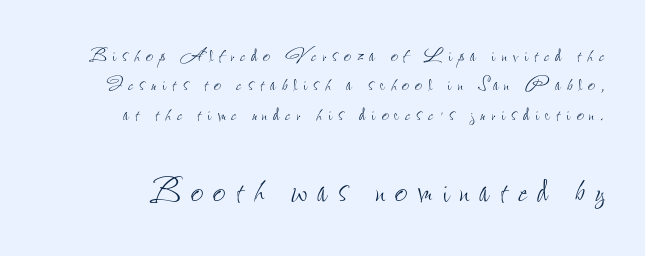
Size hierarchy here favors the trailing block over the leading one. No heavy texture on the line: the type isn't bold. Character widths vary here, with narrow letters taking less room than wide ones. Rule under the text: the space is simply empty.
